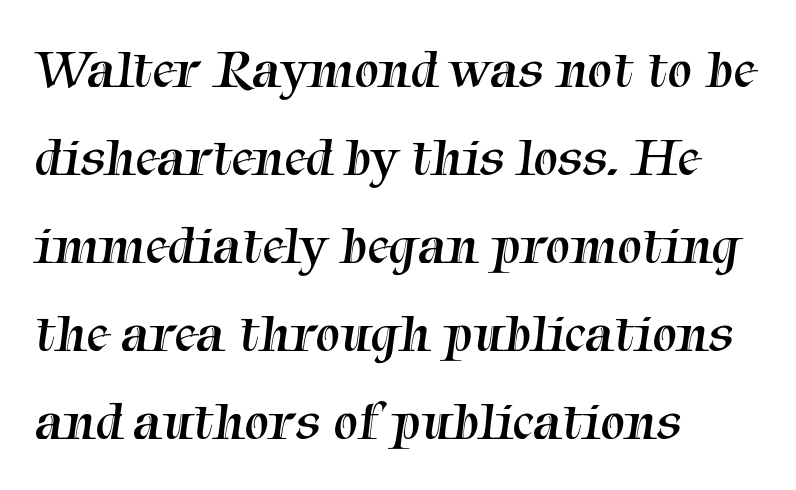
Q: Is the text bold? A: No.
Q: Is the typeface a serif or a sans-serif typeface? A: Serif.
Q: Is the text underlined? A: No.
Q: How is the paragraph aligned? A: Left-aligned.
Q: Is the spacing between letters normal or unusually wide? A: Normal.
Q: Is the spacing between lines tight, normal or loose? A: Normal.
Q: Width (condensed, normal, or wide)? A: Normal.
Q: Stroke contrast? A: Medium.
Q: x-height? A: Medium.
Q: Monospaced? A: No.
